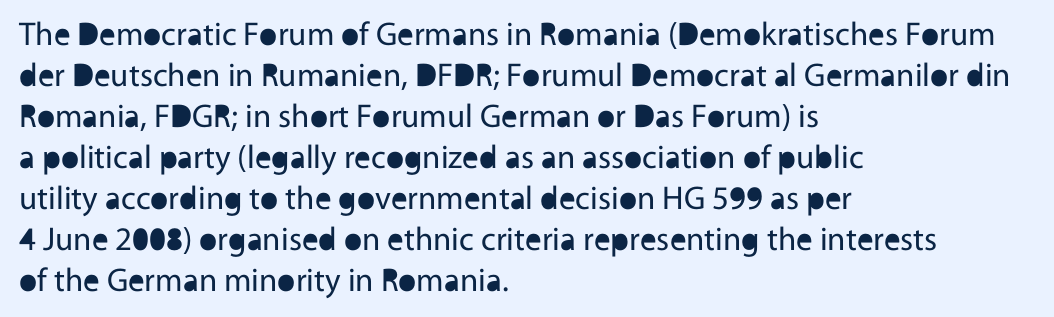
Serif or sans? Sans — the stroke terminals are bare. This is roman type, the default non-slanted kind. Descenders are the only things crossing below the line. Leftover space on each line is placed entirely after the last word. Weight: regular or lighter. Looks like regular typesetting: each glyph gets only the width it needs.
